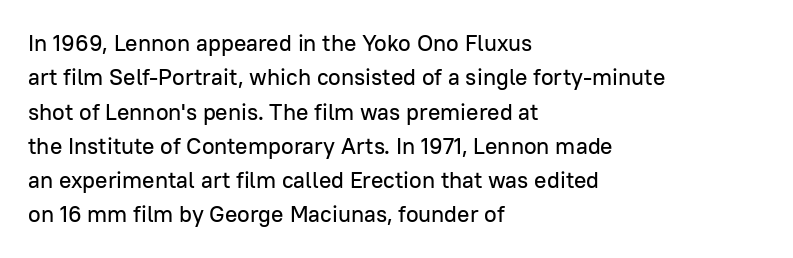
{"italic": "no", "underline": "no", "align": "left", "line_spacing": "normal", "line_spacing_ratio": 1.49, "letter_spacing": "normal", "letter_spacing_em": 0.0, "glyph_px": 23}
